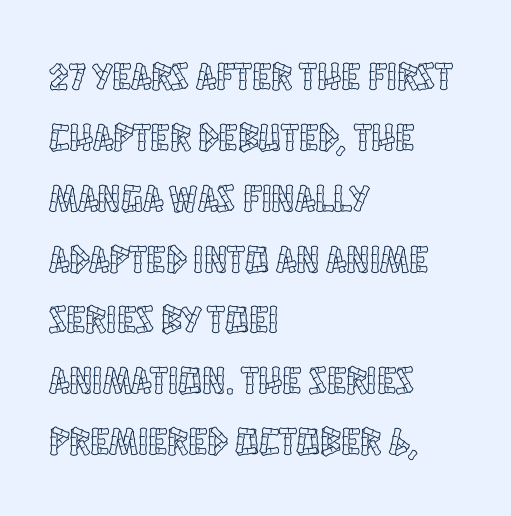
{"italic": "no", "width": "condensed", "x_height": "large", "monospaced": "no", "underline": "no", "align": "left", "line_spacing": "normal", "line_spacing_ratio": 1.56, "letter_spacing": "normal", "letter_spacing_em": 0.0, "glyph_px": 39}
